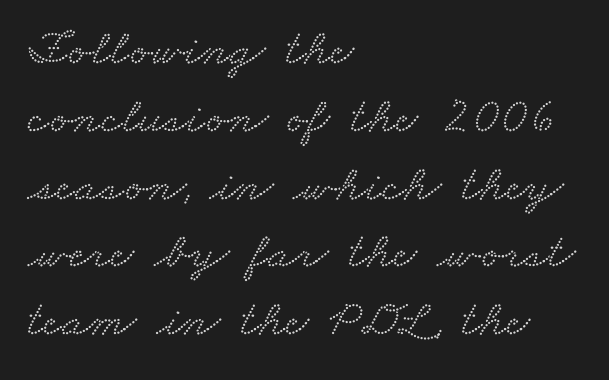
{"width": "wide", "stroke_contrast": "low", "x_height": "small", "monospaced": "no", "underline": "no", "align": "left", "line_spacing": "normal", "line_spacing_ratio": 1.33, "letter_spacing": "normal", "letter_spacing_em": 0.0, "glyph_px": 51}
